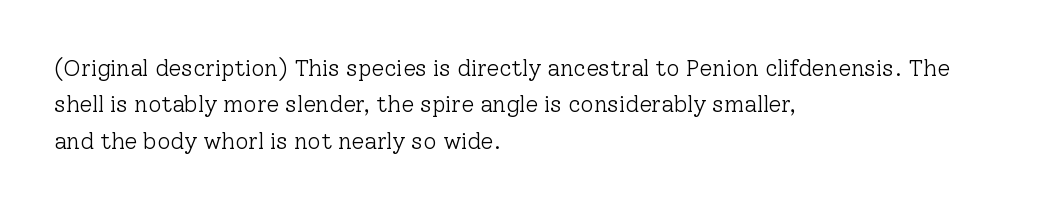
The image shows 23 px text type, upright; set left-aligned, normal line spacing (1.58x), normal letter spacing, not underlined.
